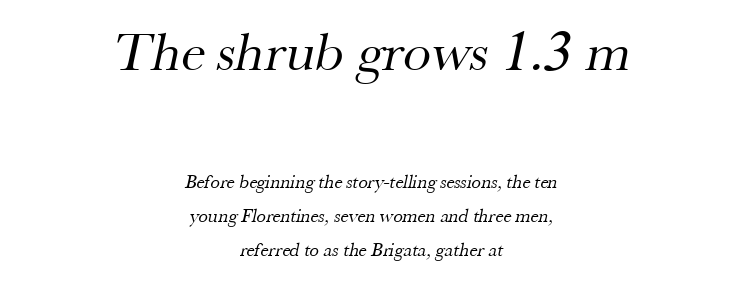
The image shows 56 px regular-weight serif type; set centered, line spacing 1.79x, normal letter spacing, not underlined; the first (top) block is 2.95x larger; medium stroke contrast and a small x-height.
